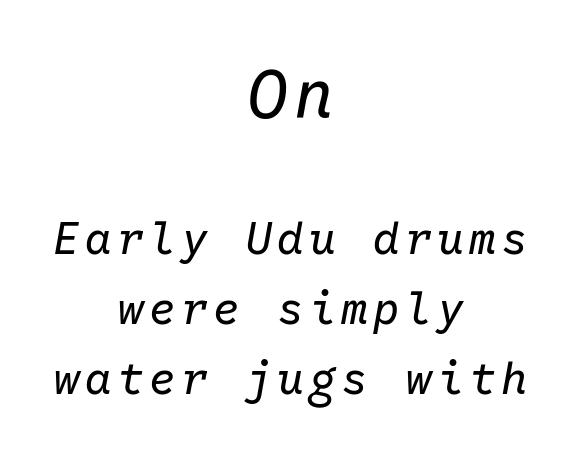
The image shows 67 px regular-weight type, italic (leaning right), monospaced; set centered, normal line spacing (1.55x), not underlined; the first (top) block is 1.49x larger; low stroke contrast and a medium x-height.
